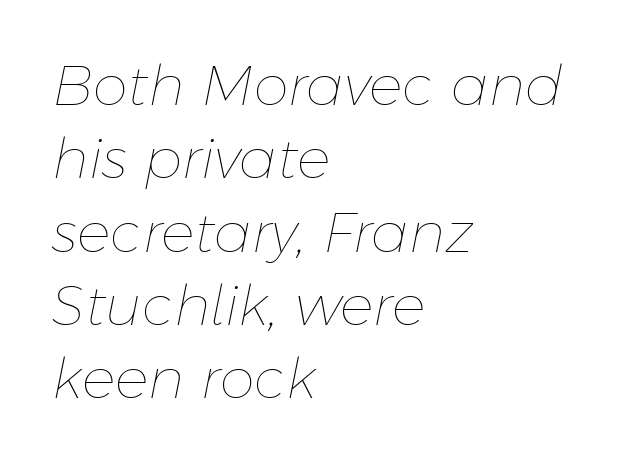
Q: Is the text bold? A: No.
Q: Is the text italic (slanted)? A: Yes, it leans right by about 11 degrees.
Q: Is the text underlined? A: No.
Q: How is the paragraph aligned? A: Left-aligned.
Q: Is the spacing between letters normal or unusually wide? A: Normal.
Q: Is the spacing between lines tight, normal or loose? A: Normal.
Q: Width (condensed, normal, or wide)? A: Normal.
Q: Stroke contrast? A: Low.
Q: x-height? A: Medium.
Q: Monospaced? A: No.
